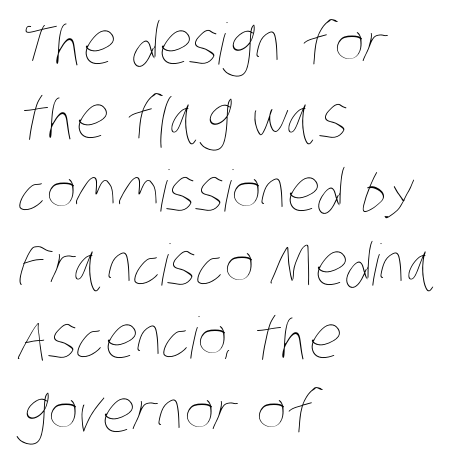
Q: Is the text bold? A: No.
Q: Is the text underlined? A: No.
Q: How is the paragraph aligned? A: Left-aligned.
Q: Is the spacing between letters normal or unusually wide? A: Normal.
Q: Is the spacing between lines tight, normal or loose? A: Normal.
Q: Width (condensed, normal, or wide)? A: Condensed.
Q: Stroke contrast? A: Low.
Q: x-height? A: Large.
Q: Monospaced? A: No.
